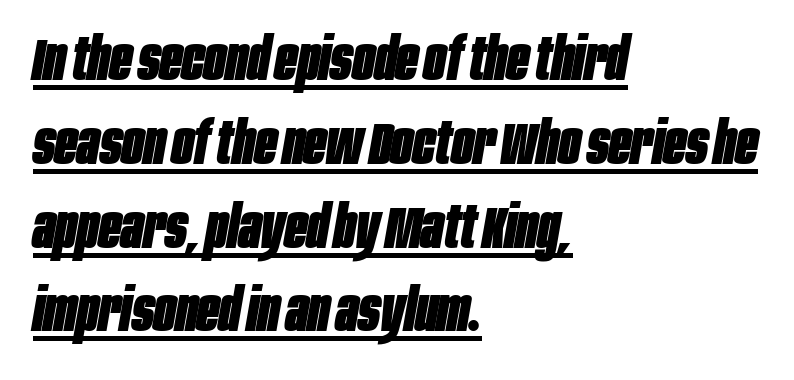
The image shows 59 px heavy, condensed type, italic (leaning right); set left-aligned, normal line spacing (1.42x), normal letter spacing, underlined; low stroke contrast and a large x-height.
